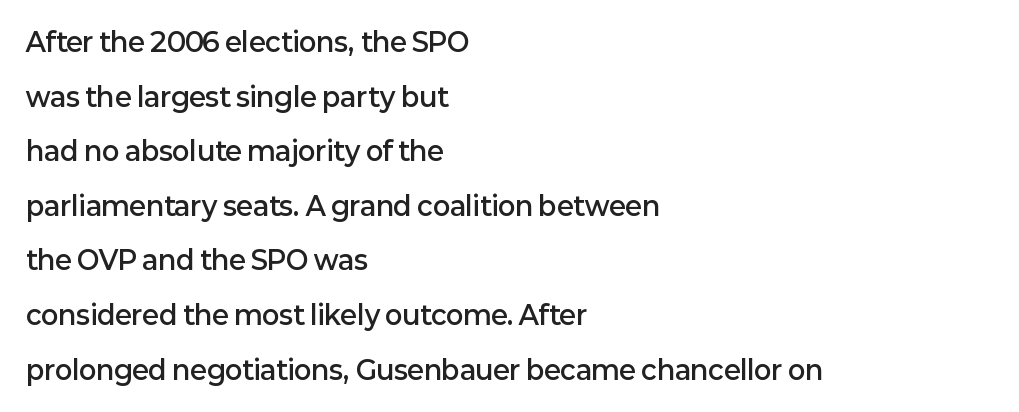
Q: Is the text bold? A: Semi-bold.
Q: Is the text italic (slanted)? A: No, it is upright.
Q: Is the text underlined? A: No.
Q: How is the paragraph aligned? A: Left-aligned.
Q: Is the spacing between letters normal or unusually wide? A: Normal.
Q: Is the spacing between lines tight, normal or loose? A: Loose.
